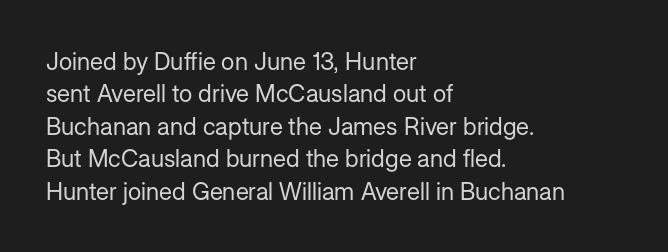
Q: Is the text bold? A: No.
Q: Is the text italic (slanted)? A: No, it is upright.
Q: Is the text underlined? A: No.
Q: How is the paragraph aligned? A: Left-aligned.
Q: Is the spacing between letters normal or unusually wide? A: Normal.
Q: Is the spacing between lines tight, normal or loose? A: Normal.
